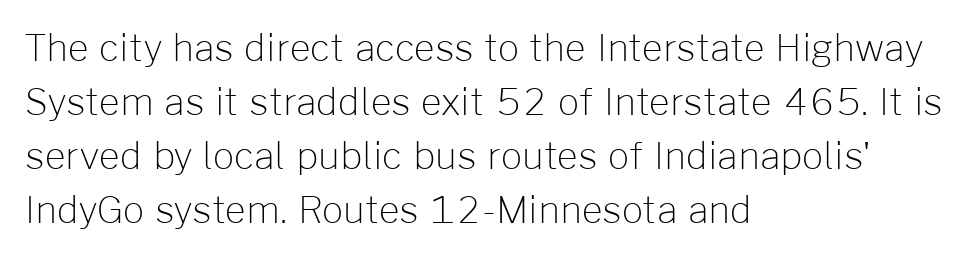
The image shows 37 px light sans-serif type, upright; set left-aligned, normal line spacing (1.46x), normal letter spacing, not underlined; low stroke contrast and a medium x-height.
